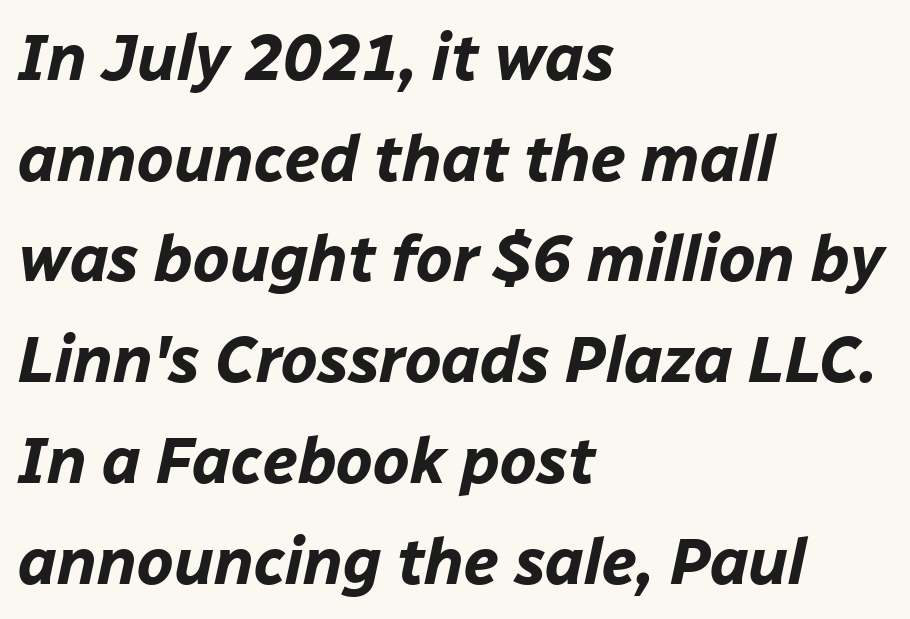
The image shows 65 px bold type, italic (leaning right); set left-aligned, normal line spacing (1.55x), normal letter spacing, not underlined; low stroke contrast and a medium x-height.
